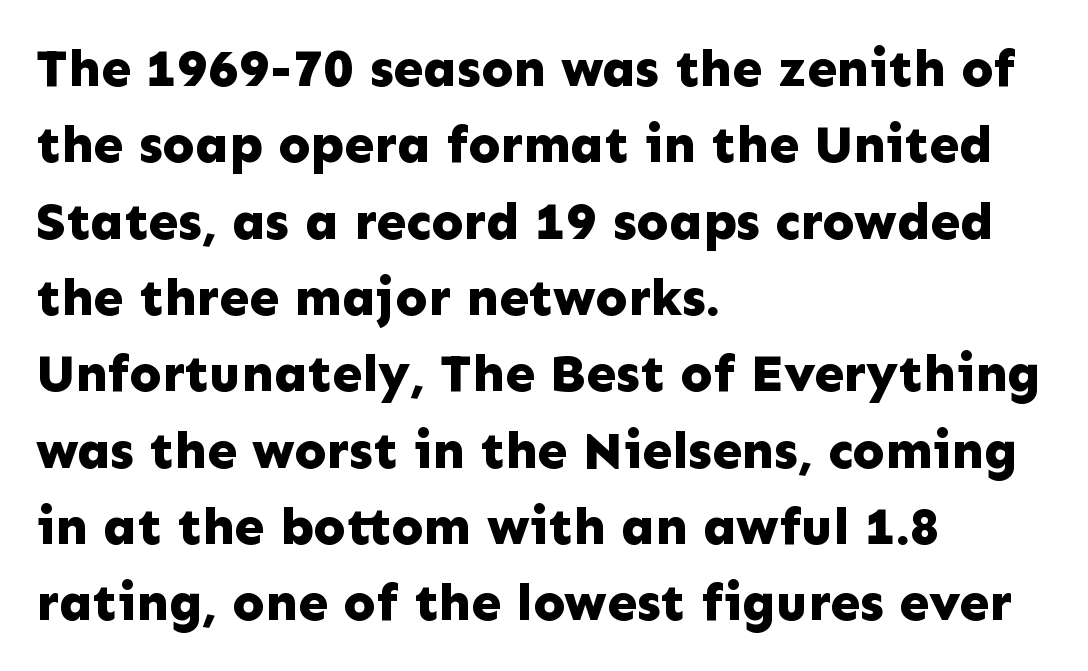
The image shows 53 px bold sans-serif type, upright; set left-aligned, normal line spacing (1.44x), normal letter spacing, not underlined; low stroke contrast and a medium x-height.
